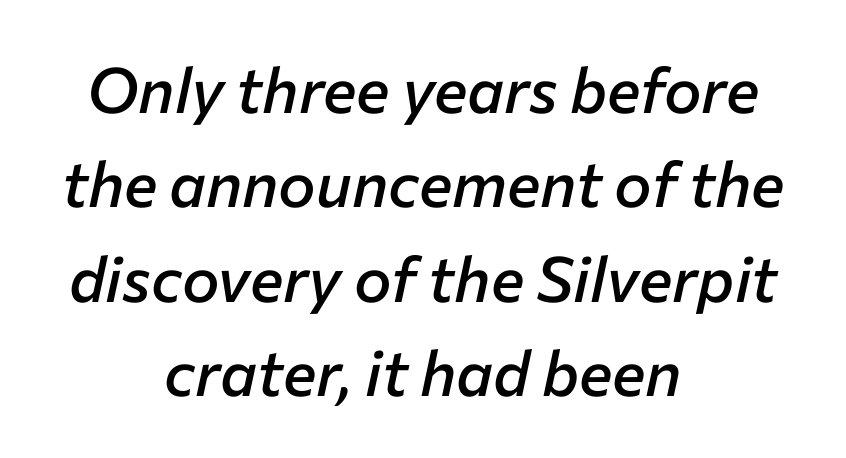
The image shows 63 px semibold type, italic (leaning right); set centered, normal line spacing (1.5x), normal letter spacing, not underlined; low stroke contrast and a medium x-height.
